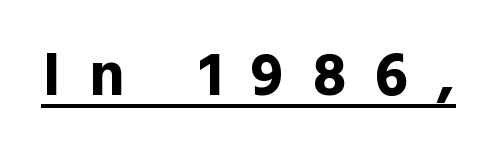
{"serif": "no", "italic": "no", "bold": "yes", "weight": "bold", "width": "normal", "x_height": "medium", "monospaced": "no", "underline": "yes", "letter_spacing": "wide", "letter_spacing_em": 0.48, "glyph_px": 61}
